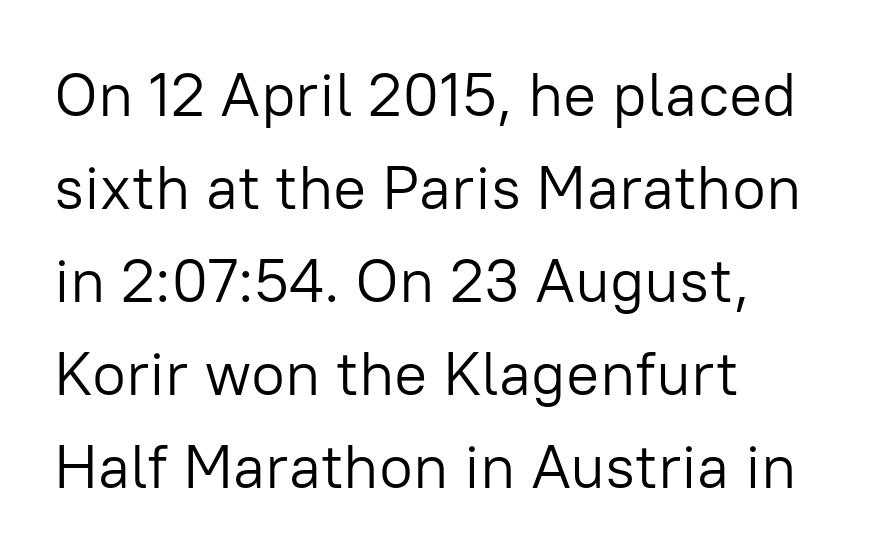
A normal amount of white space separates one row of letters from the next. Note the varied advance widths — an 'i' is clearly narrower than an 'm'. What stands out about the letter spacing? Nothing — it is the standard amount. The lines are quadded left.
